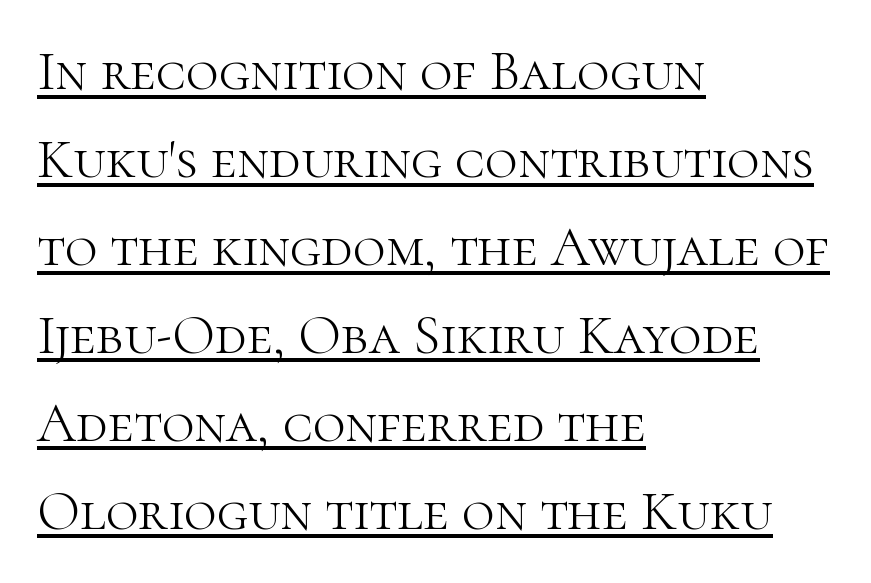
The image shows 56 px light serif type, upright; set left-aligned, normal line spacing (1.57x), normal letter spacing, underlined; high stroke contrast and a medium x-height.
